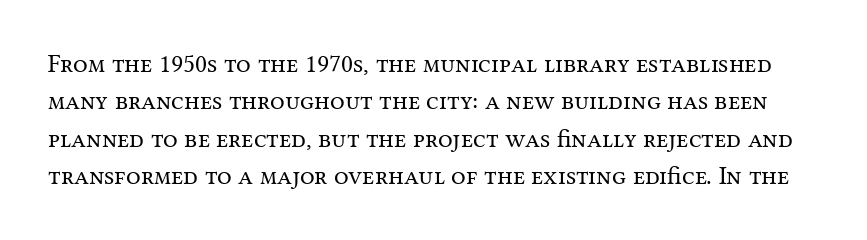
Q: Is the text bold? A: No.
Q: Is the text italic (slanted)? A: No, it is upright.
Q: Is the text underlined? A: No.
Q: Is the spacing between letters normal or unusually wide? A: Normal.
Q: Is the spacing between lines tight, normal or loose? A: Normal.
